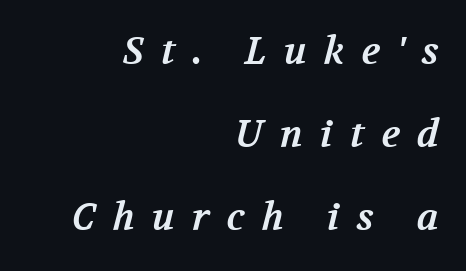
Q: Is the text bold? A: Yes.
Q: Is the typeface a serif or a sans-serif typeface? A: Serif.
Q: Is the text underlined? A: No.
Q: How is the paragraph aligned? A: Right-aligned.
Q: Is the spacing between letters normal or unusually wide? A: Unusually wide.
Q: Is the spacing between lines tight, normal or loose? A: Loose.
Q: Width (condensed, normal, or wide)? A: Normal.
Q: Stroke contrast? A: Medium.
Q: x-height? A: Medium.
Q: Monospaced? A: No.
